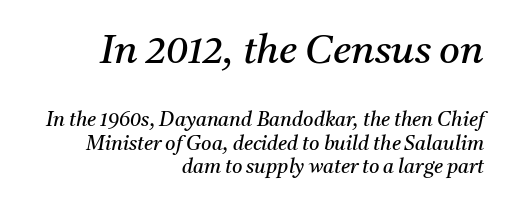
The image shows 40 px regular-weight serif type, italic (leaning right); set right-aligned, line spacing 1.16x, normal letter spacing, not underlined; the first (top) block is 2.0x larger; medium stroke contrast and a medium x-height.
